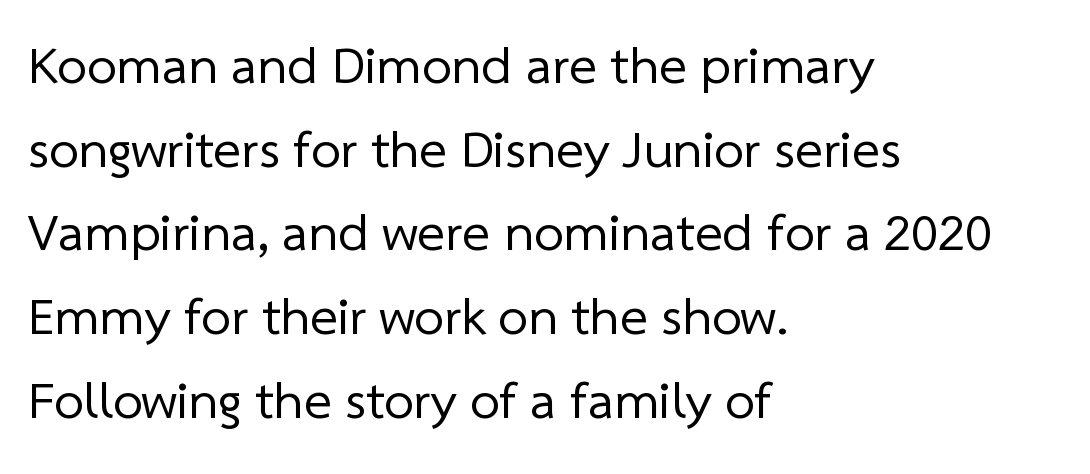
The block of text has a typical density, with ordinary space between rows. You could not count columns in this text — the font is proportionally spaced. Every row of glyphs begins at an identical x-position on the left. Ink coverage per letter is moderate at most.
